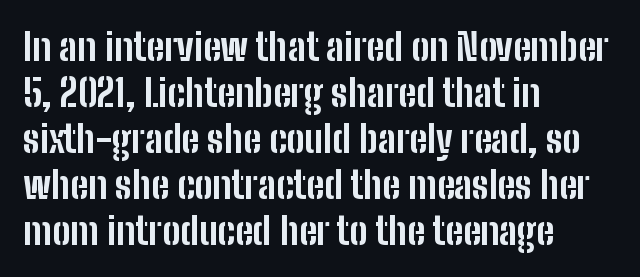
{"serif": "no", "italic": "no", "bold": "yes", "weight": "bold", "width": "condensed", "stroke_contrast": "low", "x_height": "medium", "monospaced": "no", "underline": "no", "align": "left", "line_spacing_ratio": 1.21, "letter_spacing": "normal", "letter_spacing_em": 0.0, "glyph_px": 38}
